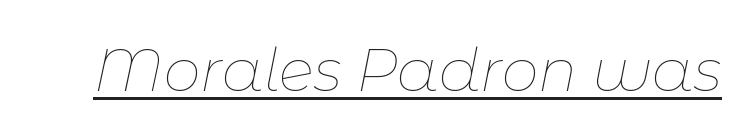
{"italic": "yes", "lean": "right", "slant_degrees": 11, "bold": "no", "weight": "thin", "width": "normal", "stroke_contrast": "low", "x_height": "medium", "monospaced": "no", "underline": "yes", "letter_spacing": "normal", "letter_spacing_em": 0.0, "glyph_px": 59}
